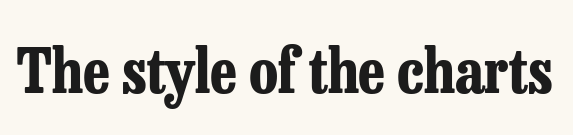
Q: Is the text bold? A: Yes.
Q: Is the text italic (slanted)? A: No, it is upright.
Q: Is the typeface a serif or a sans-serif typeface? A: Serif.
Q: Is the text underlined? A: No.
Q: Is the spacing between letters normal or unusually wide? A: Normal.
Q: Width (condensed, normal, or wide)? A: Condensed.
Q: Stroke contrast? A: Low.
Q: x-height? A: Medium.
Q: Monospaced? A: No.
